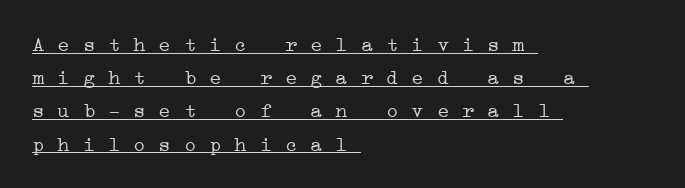
Q: Is the text bold? A: No.
Q: Is the text underlined? A: Yes.
Q: How is the paragraph aligned? A: Left-aligned.
Q: Is the spacing between letters normal or unusually wide? A: Normal.
Q: Is the spacing between lines tight, normal or loose? A: Normal.
